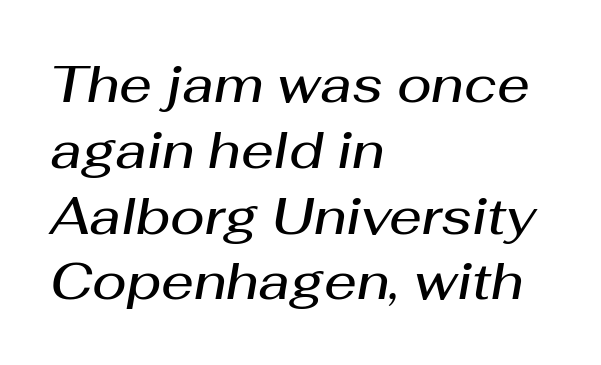
{"italic": "yes", "lean": "right", "slant_degrees": 10, "bold": "semi", "weight": "semibold", "width": "normal", "stroke_contrast": "medium", "x_height": "medium", "monospaced": "no", "underline": "no", "align": "left", "line_spacing": "normal", "line_spacing_ratio": 1.29, "letter_spacing": "normal", "letter_spacing_em": 0.0, "glyph_px": 51}
